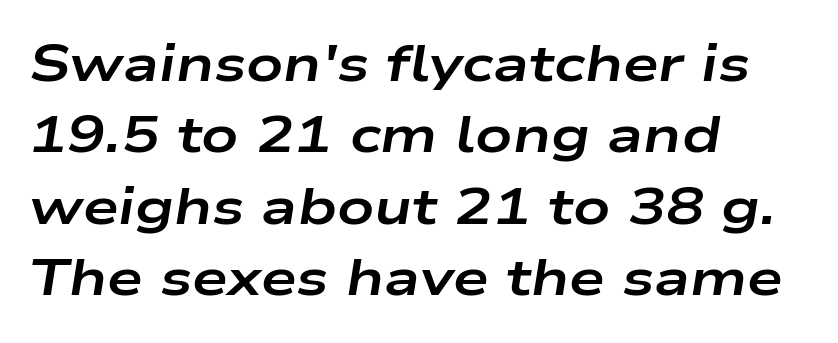
{"italic": "yes", "lean": "right", "slant_degrees": 9, "bold": "yes", "weight": "bold", "width": "wide", "stroke_contrast": "low", "x_height": "medium", "monospaced": "no", "underline": "no", "align": "left", "line_spacing": "normal", "line_spacing_ratio": 1.4, "letter_spacing": "normal", "letter_spacing_em": 0.0, "glyph_px": 51}
